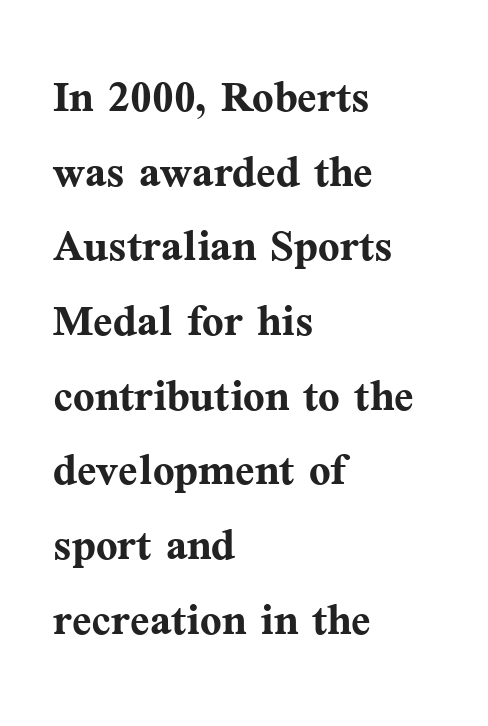
Q: Is the text bold? A: Yes.
Q: Is the text italic (slanted)? A: No, it is upright.
Q: Is the typeface a serif or a sans-serif typeface? A: Serif.
Q: Is the text underlined? A: No.
Q: How is the paragraph aligned? A: Left-aligned.
Q: Is the spacing between letters normal or unusually wide? A: Normal.
Q: Is the spacing between lines tight, normal or loose? A: Normal.
Q: Width (condensed, normal, or wide)? A: Normal.
Q: Stroke contrast? A: Medium.
Q: x-height? A: Medium.
Q: Monospaced? A: No.
